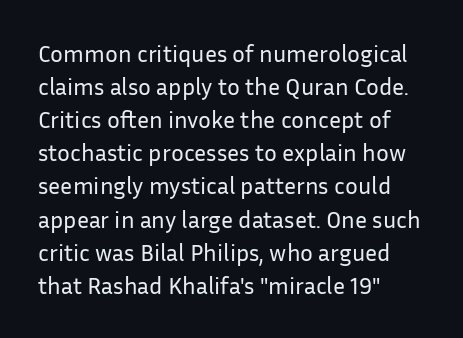
The image shows 24 px text type, upright; set left-aligned, normal line spacing (1.38x), normal letter spacing, not underlined.
